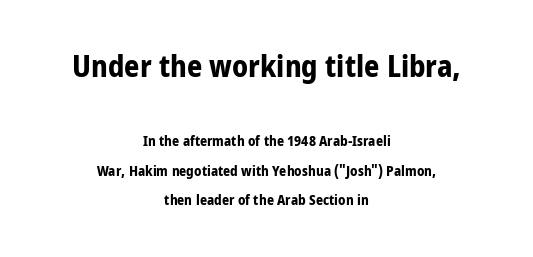
Summary of vertical rhythm: relaxed, with wide interline spacing. The font's upright variant was chosen for this text. The words here are not underlined. Default kerning and tracking; the words read as compact shapes.
